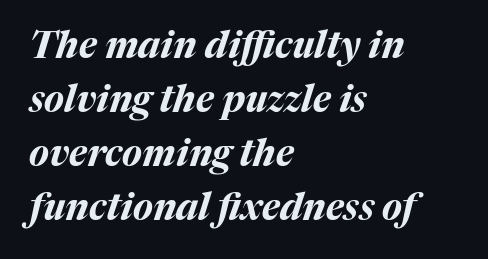
Q: Is the text bold? A: Yes.
Q: Is the text italic (slanted)? A: Yes, it leans right by about 17 degrees.
Q: Is the text underlined? A: No.
Q: How is the paragraph aligned? A: Left-aligned.
Q: Is the spacing between letters normal or unusually wide? A: Normal.
Q: Is the spacing between lines tight, normal or loose? A: Normal.
Q: Width (condensed, normal, or wide)? A: Normal.
Q: Stroke contrast? A: Medium.
Q: x-height? A: Medium.
Q: Monospaced? A: No.
